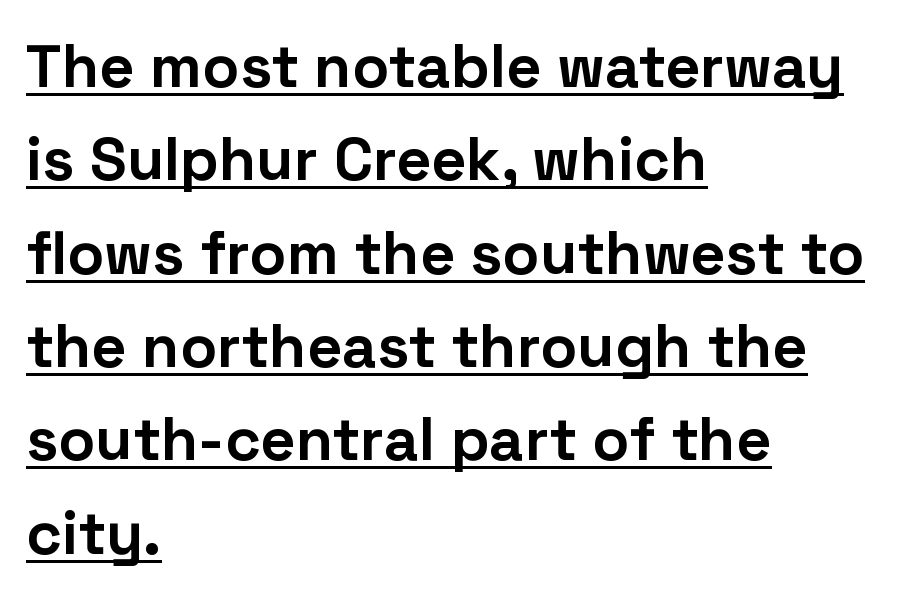
{"serif": "no", "italic": "no", "bold": "yes", "weight": "bold", "width": "normal", "stroke_contrast": "low", "x_height": "medium", "monospaced": "no", "underline": "yes", "align": "left", "line_spacing": "normal", "line_spacing_ratio": 1.53, "letter_spacing": "normal", "letter_spacing_em": 0.0, "glyph_px": 61}
